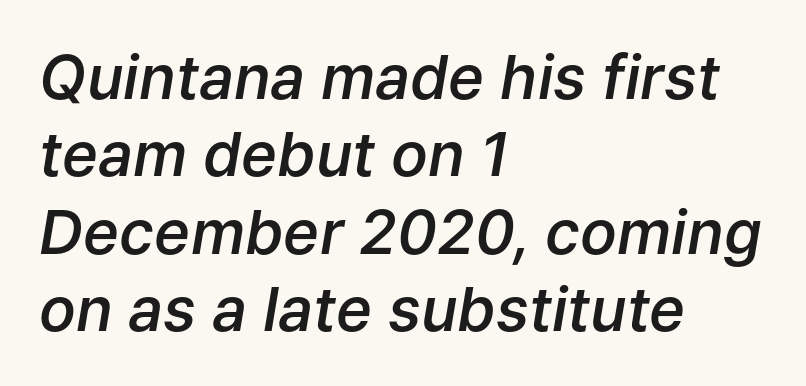
Slanted lettering throughout. Typesetter's note: demi weight, one step under bold. The rendering uses a moderate line-height, typical for paragraphs. Each letter keeps its own natural width here, so spacing adapts to shape. The line texture is even and compact thanks to regular tracking. Only glyphs here, with clear space below each row.
